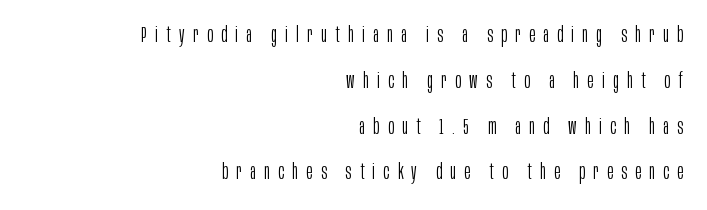
The image shows 22 px text type, upright; set right-aligned, loose line spacing (2.08x), unusually wide letter spacing (+0.38 em), not underlined.
